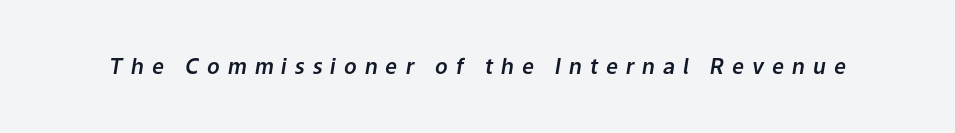
{"italic": "yes", "lean": "right", "slant_degrees": 9, "underline": "no", "letter_spacing": "wide", "letter_spacing_em": 0.38, "glyph_px": 21}
